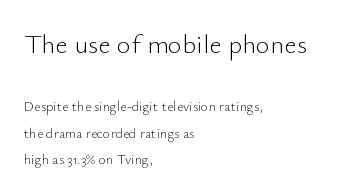
{"italic": "no", "bold": "no", "underline": "no", "align": "left", "line_spacing_ratio": 1.88, "letter_spacing": "normal", "letter_spacing_em": 0.0, "larger_block": "first", "size_ratio": 1.93, "glyph_px": 27}
